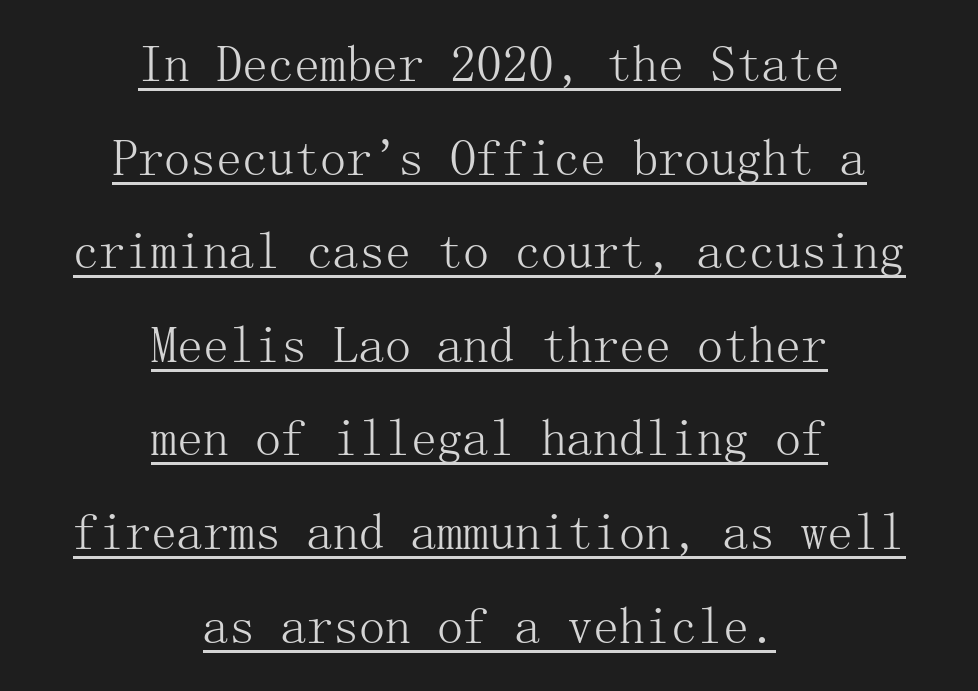
The image shows 52 px light serif type, upright; set centered, line spacing 1.8x, normal letter spacing, underlined; medium stroke contrast and a medium x-height.
